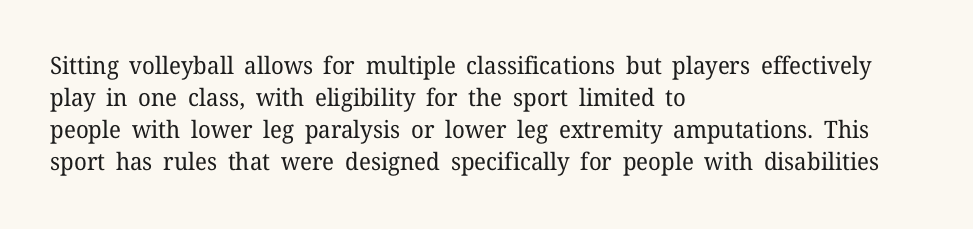
{"italic": "no", "bold": "no", "underline": "no", "align": "left", "line_spacing": "normal", "line_spacing_ratio": 1.34, "letter_spacing": "normal", "letter_spacing_em": 0.0, "glyph_px": 24}
